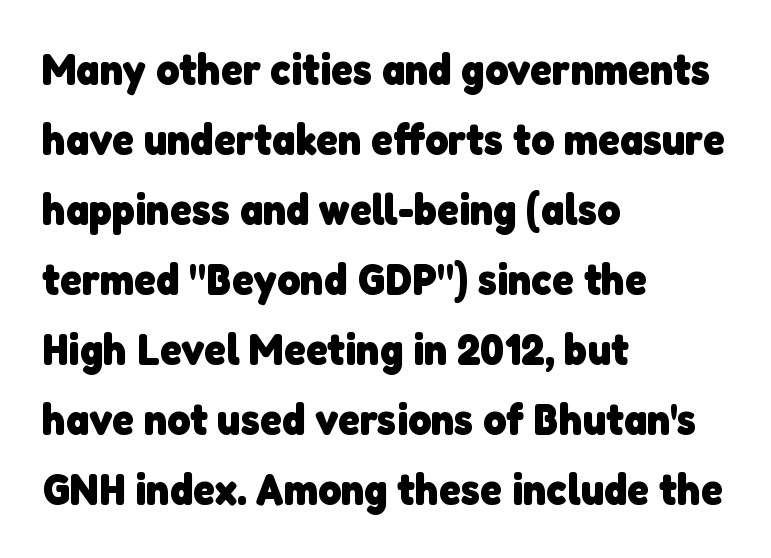
This sample has the flowing, uneven cadence of proportional lettering. Type without underlining. The typesetter chose a ragged-right arrangement here. Short note: letters normally spaced. The sample has been set heavy, in full bold.
